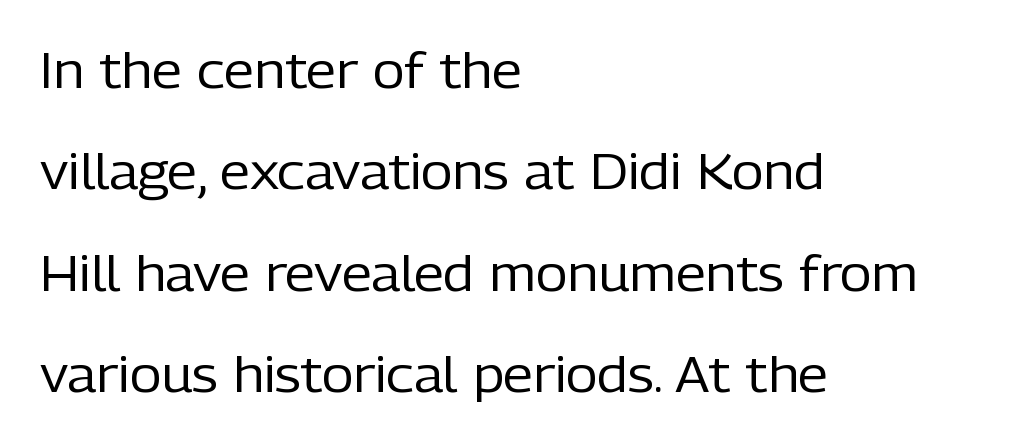
{"serif": "no", "italic": "no", "bold": "no", "weight": "regular", "width": "normal", "stroke_contrast": "low", "x_height": "medium", "monospaced": "no", "underline": "no", "align": "left", "line_spacing": "loose", "line_spacing_ratio": 2.07, "letter_spacing": "normal", "letter_spacing_em": 0.0, "glyph_px": 49}
